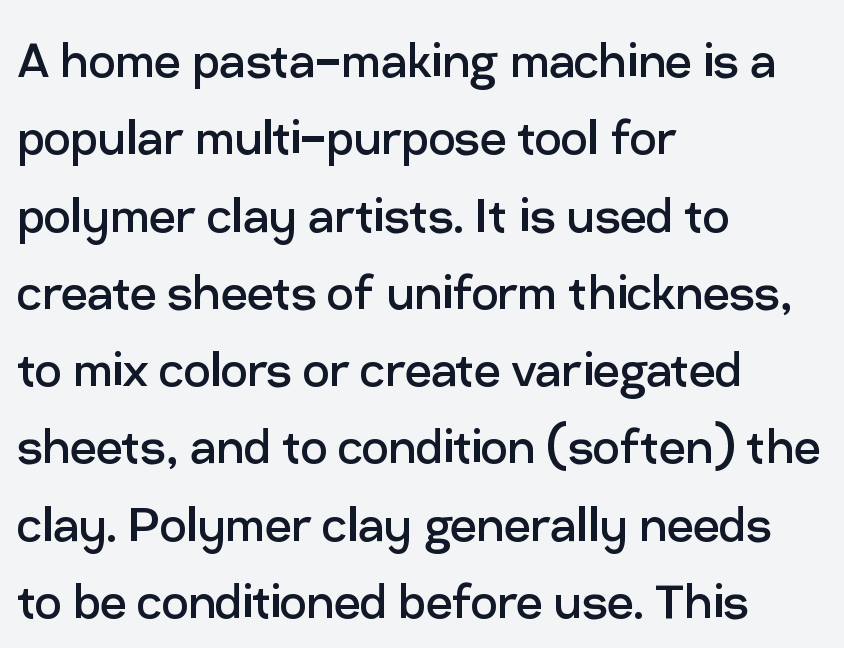
{"serif": "no", "italic": "no", "bold": "no", "weight": "regular", "width": "normal", "stroke_contrast": "low", "x_height": "medium", "monospaced": "no", "underline": "no", "align": "left", "line_spacing": "normal", "line_spacing_ratio": 1.31, "letter_spacing": "normal", "letter_spacing_em": 0.0, "glyph_px": 59}
